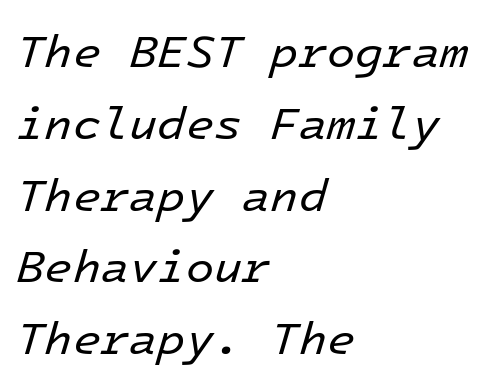
The image shows 46 px regular-weight type, italic (leaning right), monospaced; set left-aligned, normal line spacing (1.56x), normal letter spacing, not underlined; low stroke contrast and a medium x-height.
